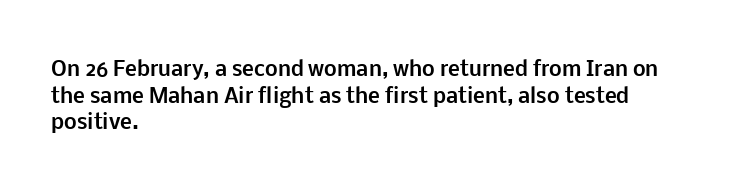
The typography opts for an upright posture over an oblique one. A classic flush-left, rag-right setting is used for this passage. Words appear dense and cohesive because spacing is normal. A full-strength bold gives these letters their thick strokes. Rule under the text: the space is simply empty.
